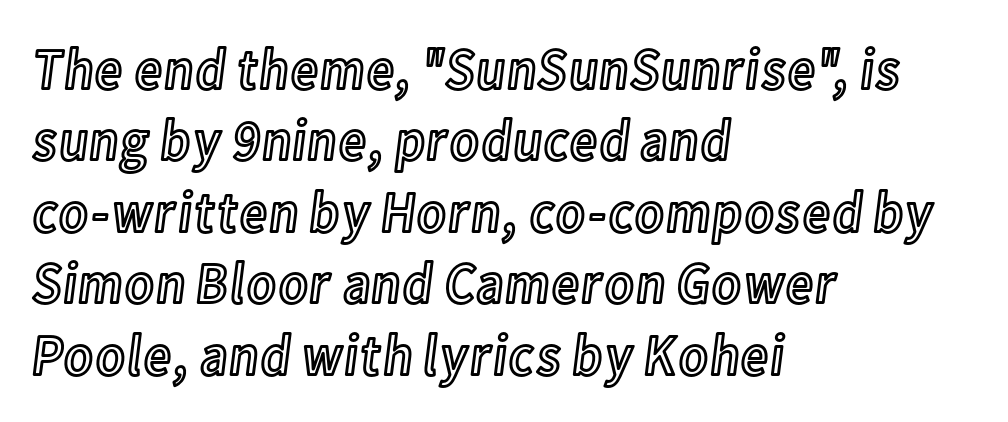
Does the copy run flush right? No — it runs flush left. A typesetter would call this zero additional tracking. The passage shown is typed in a proportional face where columns would drift. The baseline area is clear.
